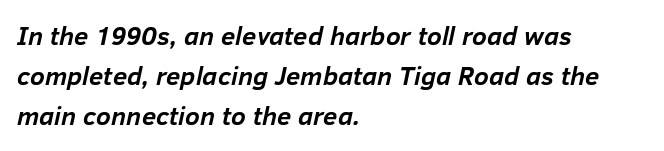
{"italic": "yes", "lean": "right", "slant_degrees": 12, "bold": "yes", "underline": "no", "align": "left", "line_spacing": "normal", "line_spacing_ratio": 1.54, "letter_spacing": "normal", "letter_spacing_em": 0.0, "glyph_px": 26}
